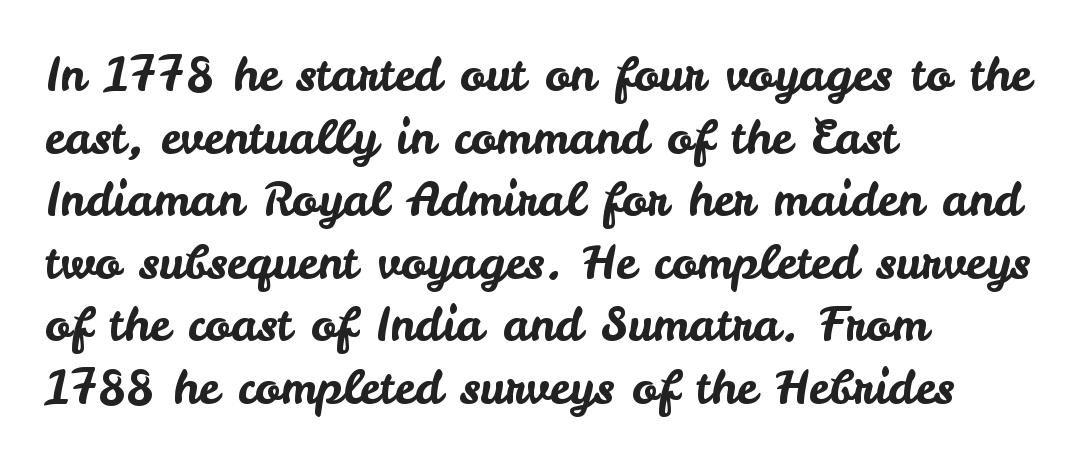
The image shows 47 px sans-serif type; set left-aligned, normal line spacing (1.33x), normal letter spacing, not underlined; low stroke contrast and a small x-height.
